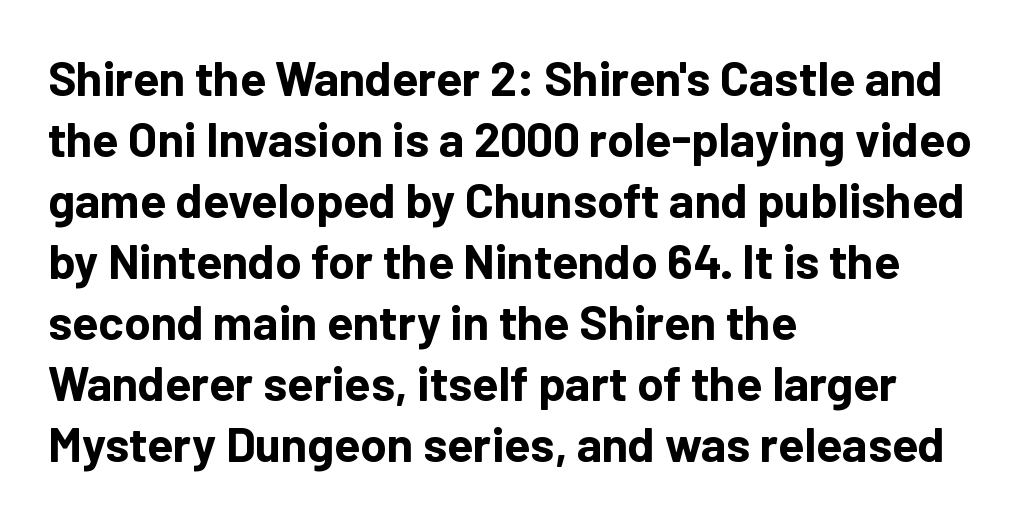
{"serif": "no", "italic": "no", "bold": "yes", "weight": "bold", "width": "normal", "stroke_contrast": "low", "x_height": "medium", "monospaced": "no", "underline": "no", "align": "left", "line_spacing": "normal", "line_spacing_ratio": 1.27, "letter_spacing": "normal", "letter_spacing_em": 0.0, "glyph_px": 48}
